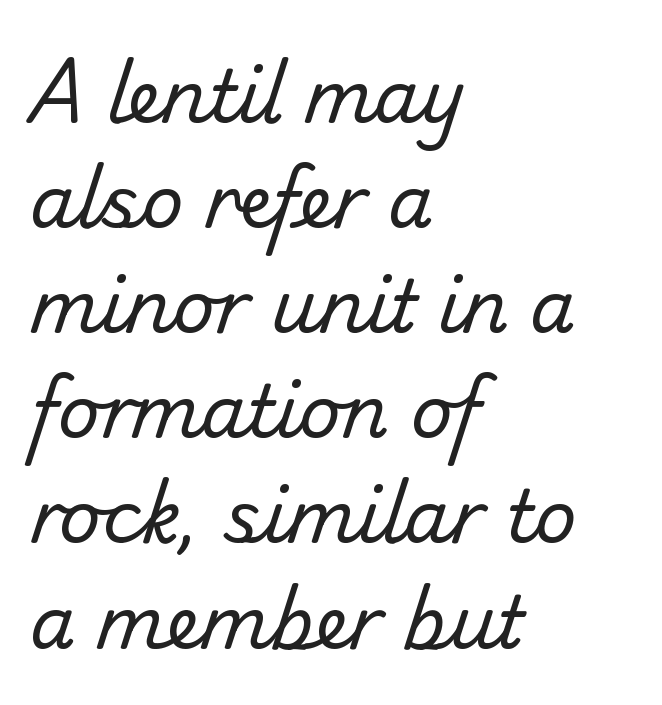
Leading: standard. Plain, unruled lines of type. One-word summary of the alignment: left. The type family on display is of the sans-serif kind. Summary of weight: not heavy and not bold.
